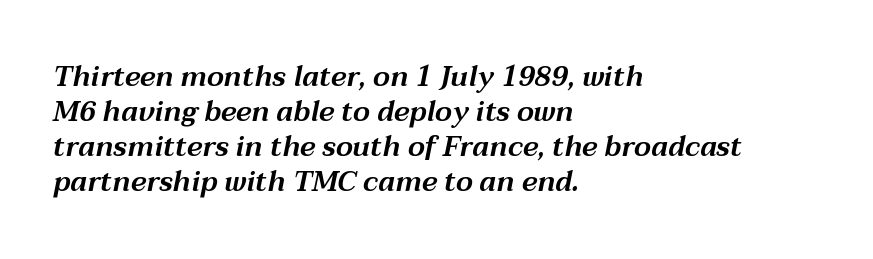
The image shows 28 px wide type, italic (leaning right); set left-aligned, normal line spacing (1.25x), normal letter spacing, not underlined; medium stroke contrast and a medium x-height.
